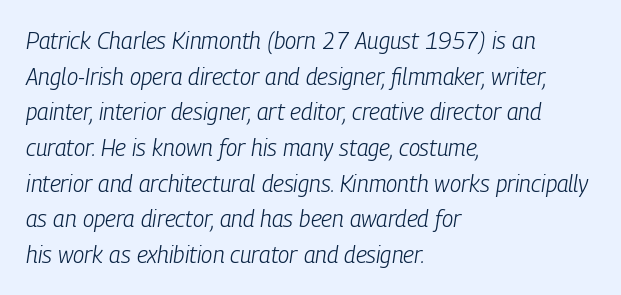
Line starts are locked; line ends wander. The whole block is typeset with a tilt. The line texture is even and compact thanks to regular tracking. Any mark beneath the type? The region is blank. On a weight scale, this lands at 450 or below. Leading matches the norm, producing a regular column.
